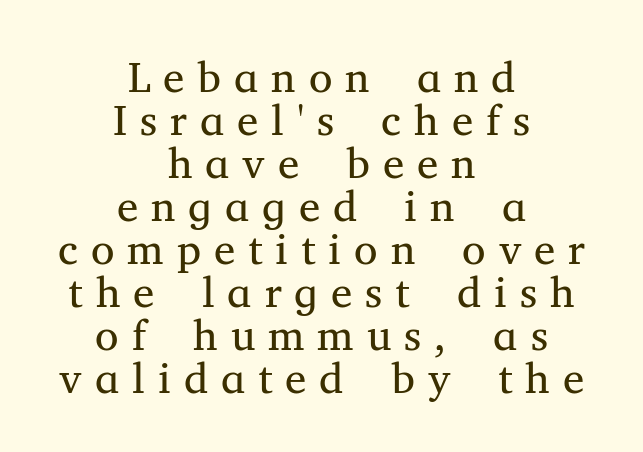
{"serif": "yes", "italic": "no", "bold": "no", "weight": "regular", "width": "normal", "stroke_contrast": "medium", "x_height": "medium", "monospaced": "no", "underline": "no", "align": "center", "line_spacing": "tight", "line_spacing_ratio": 1.0, "letter_spacing": "wide", "letter_spacing_em": 0.3, "glyph_px": 43}
